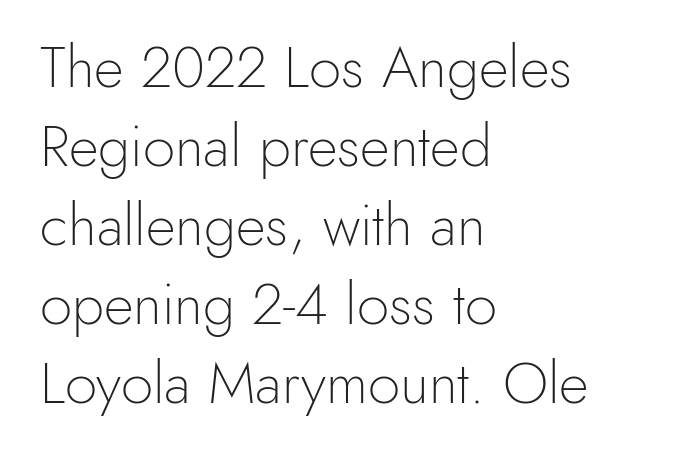
{"serif": "no", "italic": "no", "bold": "no", "weight": "light", "width": "normal", "x_height": "small", "monospaced": "no", "underline": "no", "align": "left", "line_spacing": "normal", "line_spacing_ratio": 1.36, "letter_spacing": "normal", "letter_spacing_em": 0.0, "glyph_px": 58}
